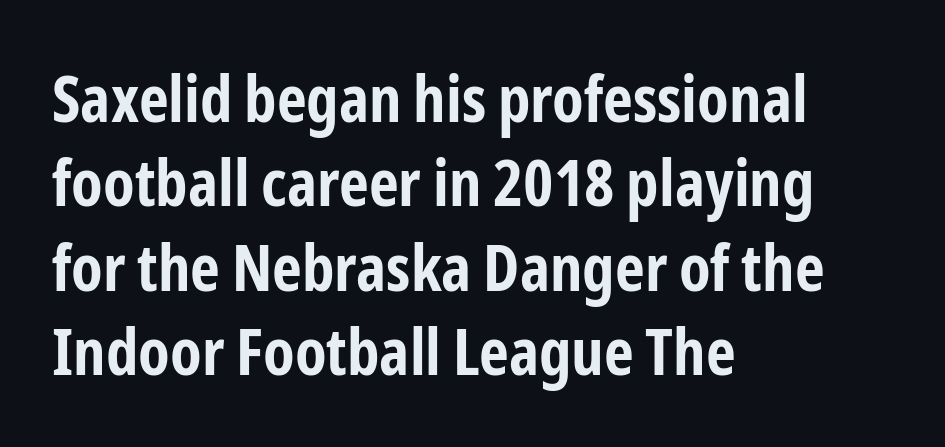
{"serif": "no", "italic": "no", "bold": "yes", "weight": "bold", "width": "condensed", "stroke_contrast": "low", "x_height": "medium", "monospaced": "no", "underline": "no", "align": "left", "line_spacing": "normal", "line_spacing_ratio": 1.3, "letter_spacing": "normal", "letter_spacing_em": 0.0, "glyph_px": 65}
